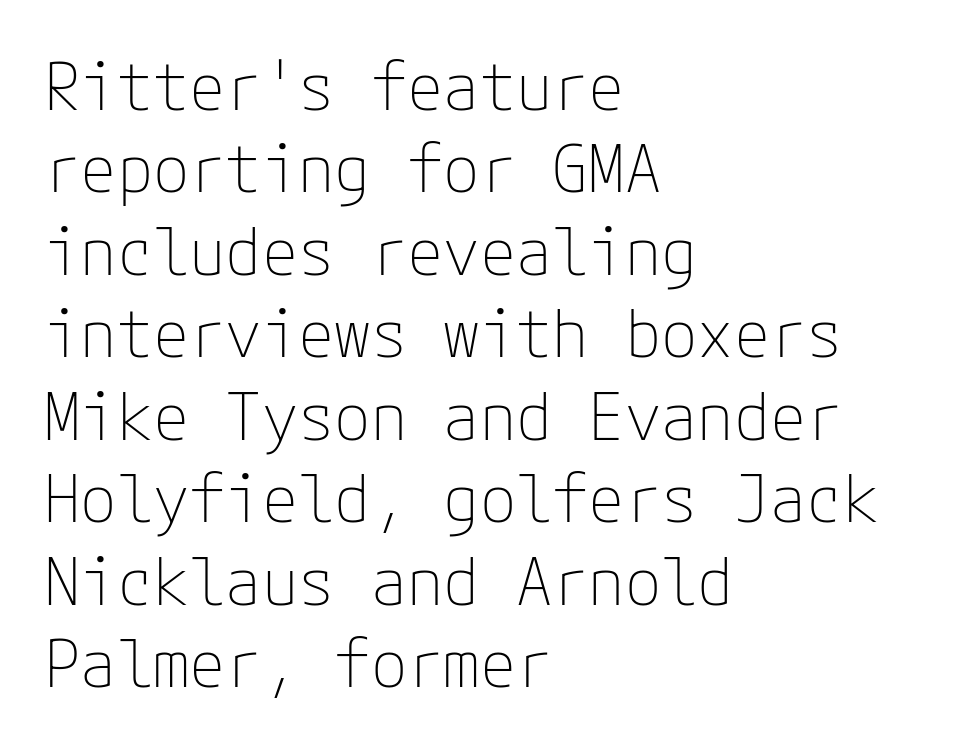
The image shows 66 px thin sans-serif type, upright; set left-aligned, normal line spacing (1.25x), normal letter spacing, not underlined; low stroke contrast and a medium x-height.
